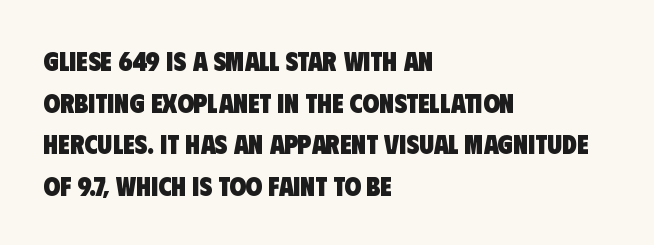
{"bold": "yes", "underline": "no", "align": "left", "line_spacing": "normal", "line_spacing_ratio": 1.54, "letter_spacing": "normal", "letter_spacing_em": 0.0, "glyph_px": 27}
